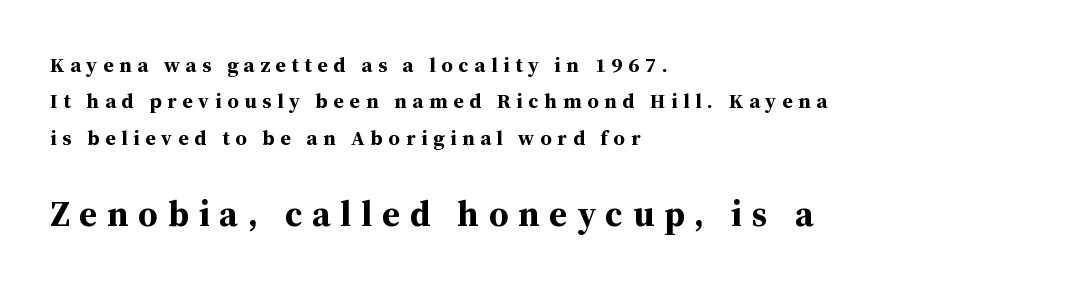
{"serif": "yes", "italic": "no", "bold": "yes", "weight": "bold", "width": "normal", "stroke_contrast": "medium", "x_height": "medium", "monospaced": "no", "underline": "no", "align": "left", "line_spacing_ratio": 1.73, "letter_spacing": "wide", "letter_spacing_em": 0.27, "larger_block": "second", "size_ratio": 1.71, "glyph_px": 36}
